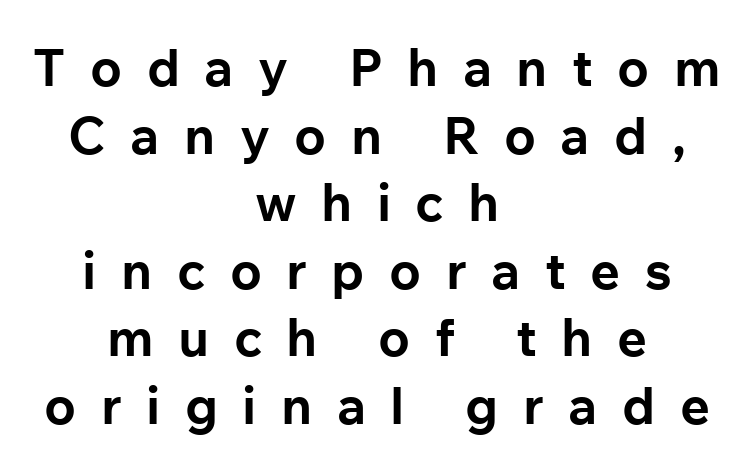
The image shows 52 px bold sans-serif type, upright; set centered, normal line spacing (1.3x), unusually wide letter spacing (+0.47 em), not underlined; low stroke contrast and a medium x-height.
